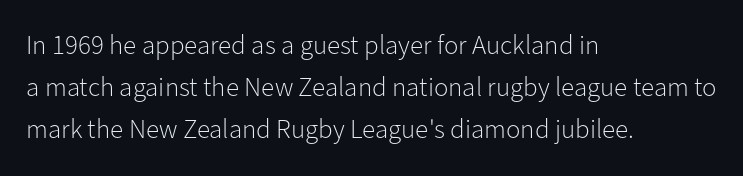
The image shows 27 px text type, upright; set left-aligned, normal line spacing (1.56x), normal letter spacing, not underlined.
